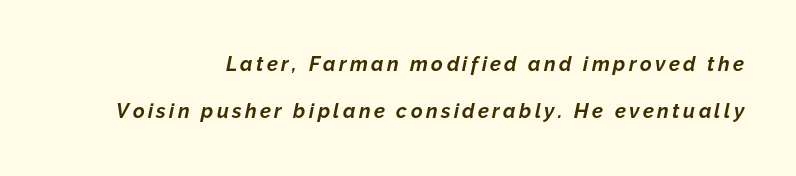
{"italic": "yes", "lean": "right", "slant_degrees": 12, "bold": "yes", "underline": "no", "line_spacing": "loose", "line_spacing_ratio": 2.37, "glyph_px": 20}
